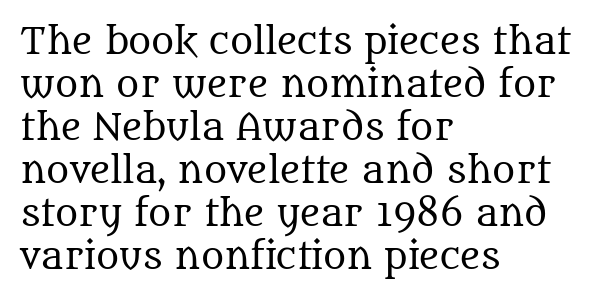
No chunkiness to these letters — they're not bold. This sample has the flowing, uneven cadence of proportional lettering. Type without underlining. Classification — serif. Caption: multi-line text, flush left, ragged right.
